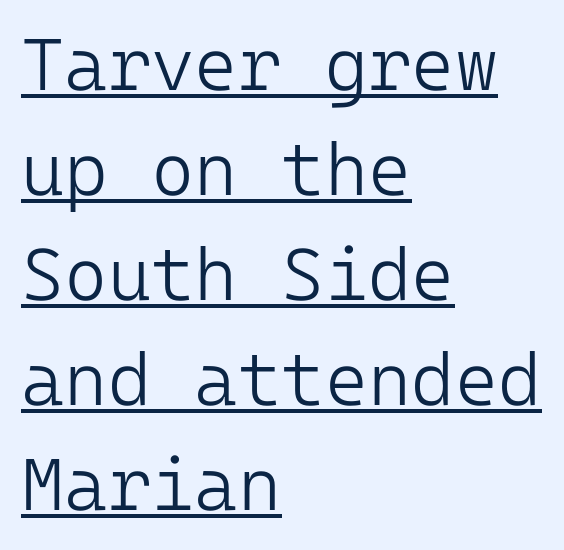
{"serif": "no", "italic": "no", "bold": "no", "weight": "light", "width": "normal", "stroke_contrast": "low", "x_height": "medium", "underline": "yes", "align": "left", "line_spacing": "normal", "line_spacing_ratio": 1.42, "letter_spacing": "normal", "letter_spacing_em": 0.0, "glyph_px": 74}
